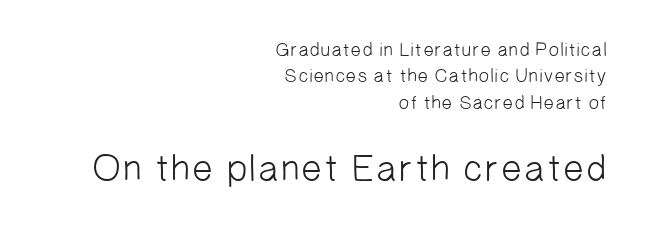
Q: Is the text bold? A: No.
Q: Is the typeface a serif or a sans-serif typeface? A: Sans-serif.
Q: Is the text underlined? A: No.
Q: How is the paragraph aligned? A: Right-aligned.
Q: Is the spacing between letters normal or unusually wide? A: Normal.
Q: Is the spacing between lines tight, normal or loose? A: Normal.
Q: Which block of text is set in a larger size, the first (top) or the second (bottom)? A: The second (bottom) one.
Q: Width (condensed, normal, or wide)? A: Normal.
Q: Stroke contrast? A: Low.
Q: x-height? A: Medium.
Q: Monospaced? A: No.
